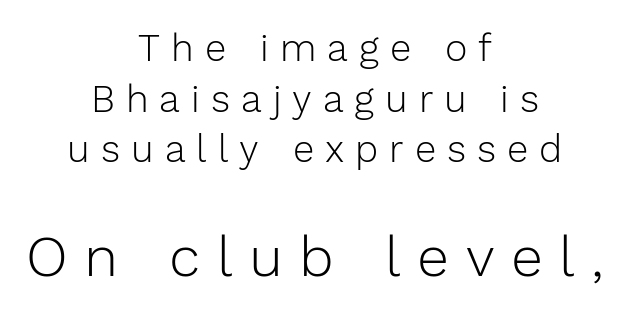
The image shows 57 px light sans-serif type, upright; set centered, normal line spacing (1.33x), unusually wide letter spacing (+0.29 em), not underlined; the second (bottom) block is 1.5x larger; low stroke contrast and a medium x-height.
